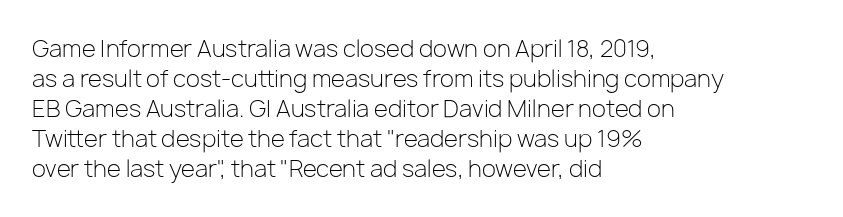
The lines are quadded left. The font sits on the lighter half of the weight spectrum, regular included. Tracking here is standard; glyphs follow each other at the usual distance. Italic? Not at all — the glyphs are vertical. Rule under the text: the space is simply empty.
